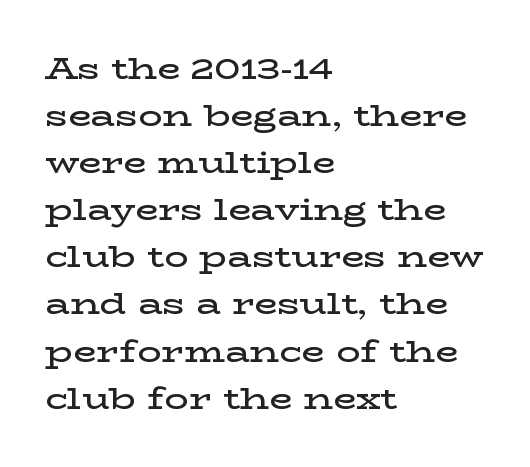
Every row of glyphs begins at an identical x-position on the left. This sample keeps an unexceptional amount of space between lines. Check the space under the baseline: it is left empty. The face used here is a semibold: visibly heavier than regular, lighter than bold. The typography opts for an upright posture over an oblique one. You can tell from the footed stems that serif type was used.
